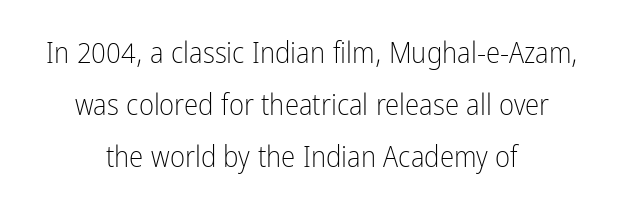
The image shows 29 px light, condensed sans-serif type, upright; set centered, line spacing 1.8x, normal letter spacing, not underlined; low stroke contrast and a medium x-height.
